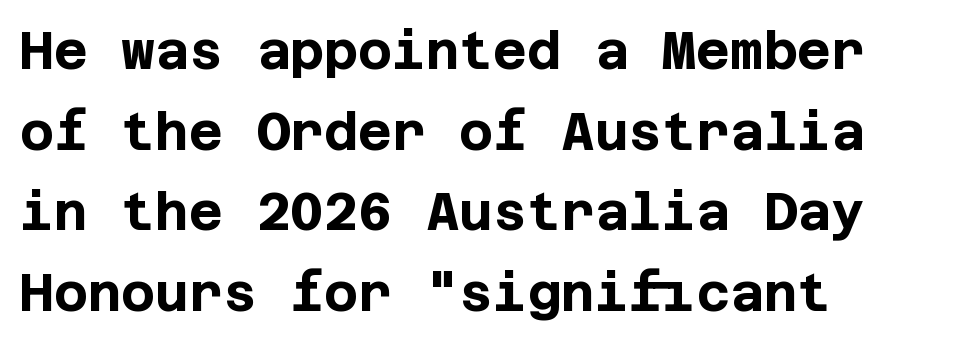
{"serif": "no", "italic": "no", "bold": "yes", "weight": "bold", "width": "normal", "stroke_contrast": "low", "x_height": "large", "underline": "no", "align": "left", "line_spacing": "normal", "line_spacing_ratio": 1.55, "letter_spacing": "normal", "letter_spacing_em": 0.0, "glyph_px": 52}
